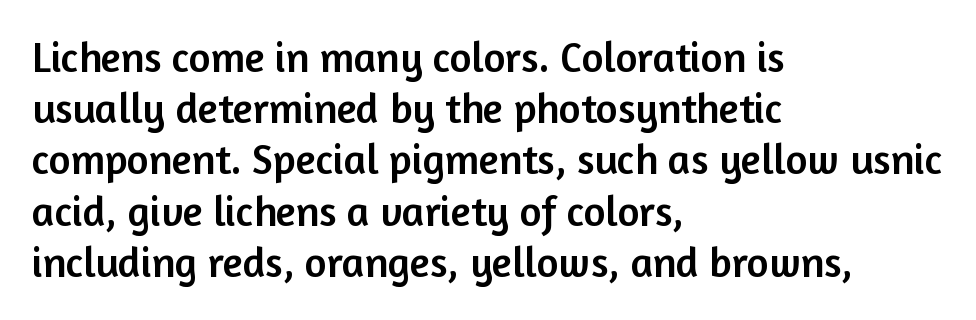
Q: Is the text italic (slanted)? A: No, it is upright.
Q: Is the typeface a serif or a sans-serif typeface? A: Sans-serif.
Q: Is the text underlined? A: No.
Q: How is the paragraph aligned? A: Left-aligned.
Q: Is the spacing between letters normal or unusually wide? A: Normal.
Q: Width (condensed, normal, or wide)? A: Normal.
Q: Stroke contrast? A: Low.
Q: x-height? A: Medium.
Q: Monospaced? A: No.
